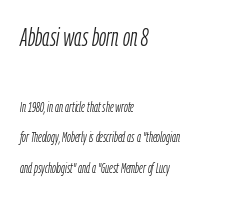
The image shows 26 px text type, italic (leaning right); set left-aligned, loose line spacing (2.19x), normal letter spacing, not underlined; the first (top) block is 1.86x larger.
